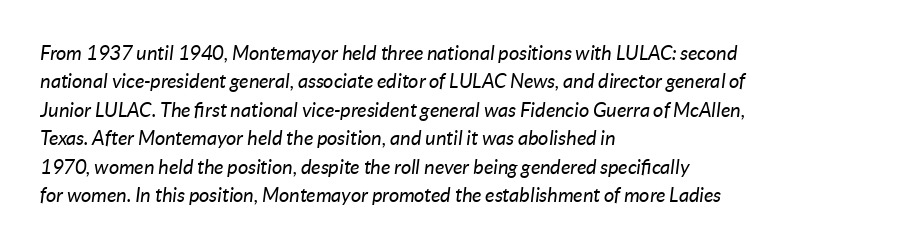
The image shows 20 px text type, italic (leaning right); set left-aligned, normal line spacing (1.42x), normal letter spacing, not underlined.
